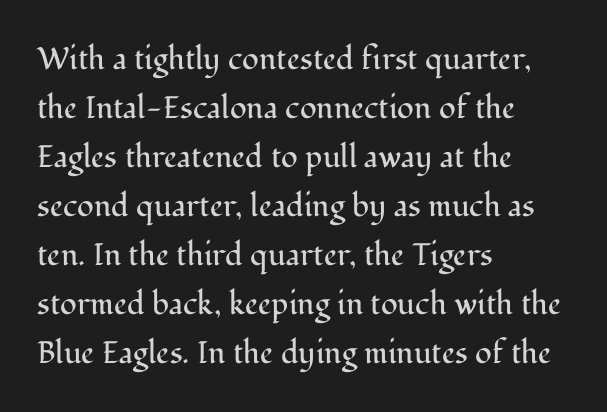
{"serif": "yes", "italic": "no", "bold": "no", "weight": "regular", "width": "normal", "stroke_contrast": "medium", "x_height": "medium", "monospaced": "no", "underline": "no", "align": "left", "line_spacing": "normal", "line_spacing_ratio": 1.58, "letter_spacing": "normal", "letter_spacing_em": 0.0, "glyph_px": 31}
